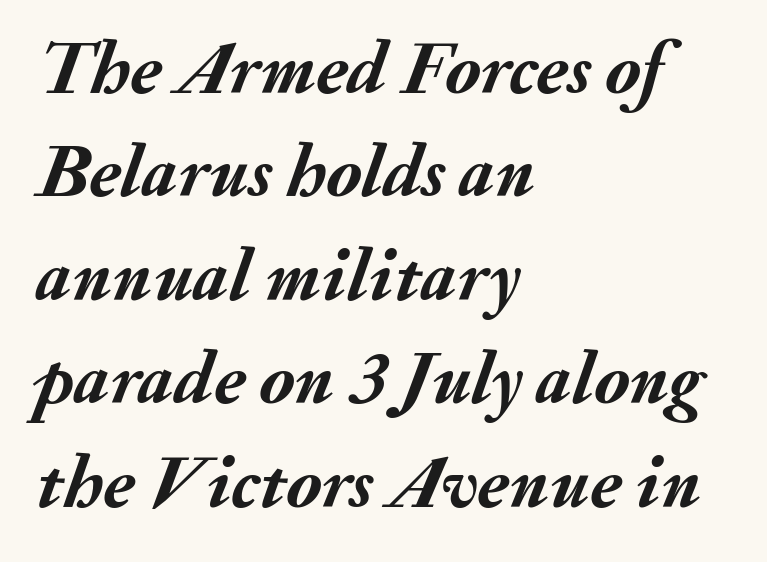
Q: Is the text bold? A: Yes.
Q: Is the text italic (slanted)? A: Yes, it leans right by about 20 degrees.
Q: Is the text underlined? A: No.
Q: How is the paragraph aligned? A: Left-aligned.
Q: Is the spacing between letters normal or unusually wide? A: Normal.
Q: Is the spacing between lines tight, normal or loose? A: Normal.
Q: Width (condensed, normal, or wide)? A: Normal.
Q: Stroke contrast? A: Medium.
Q: x-height? A: Small.
Q: Monospaced? A: No.
